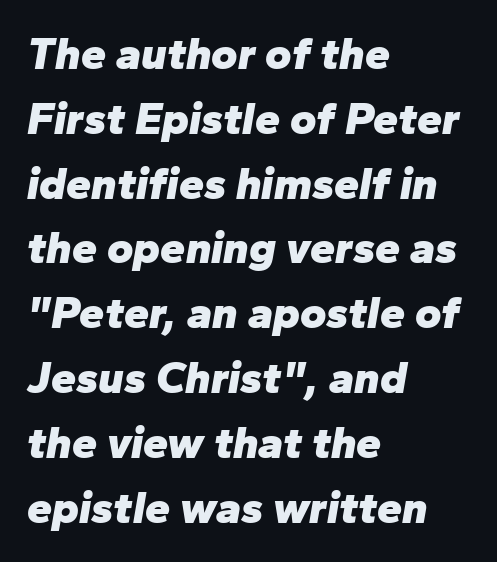
Descenders are the only things crossing below the line. This sample is left-justified, so line endings fall wherever the words run out. The face used here is rendered with its standard letterfit. These lines carry a lot of weight — the face is fully bold.
